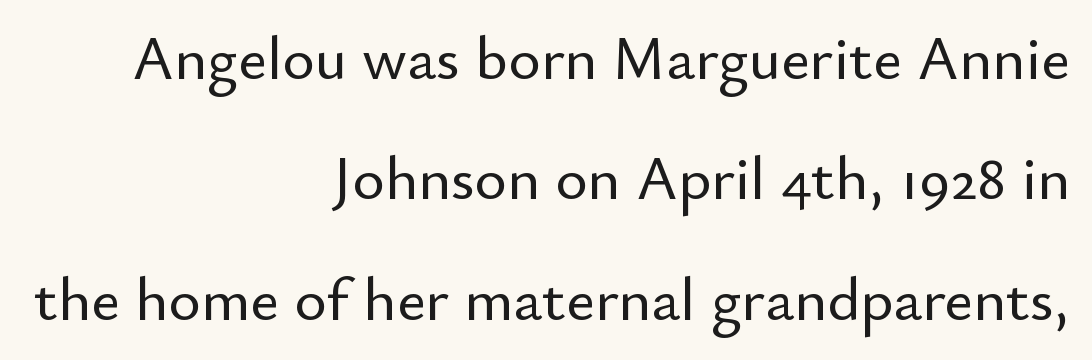
{"serif": "no", "italic": "no", "width": "normal", "stroke_contrast": "low", "x_height": "small", "monospaced": "no", "underline": "no", "align": "right", "line_spacing": "loose", "line_spacing_ratio": 1.94, "letter_spacing": "normal", "letter_spacing_em": 0.0, "glyph_px": 62}
